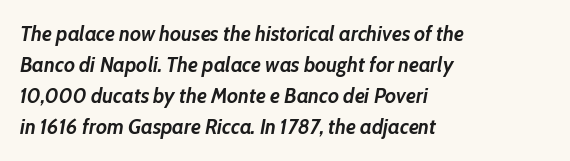
Q: Is the text bold? A: Yes.
Q: Is the text italic (slanted)? A: Yes, it leans right by about 10 degrees.
Q: Is the text underlined? A: No.
Q: How is the paragraph aligned? A: Left-aligned.
Q: Is the spacing between letters normal or unusually wide? A: Normal.
Q: Is the spacing between lines tight, normal or loose? A: Normal.
